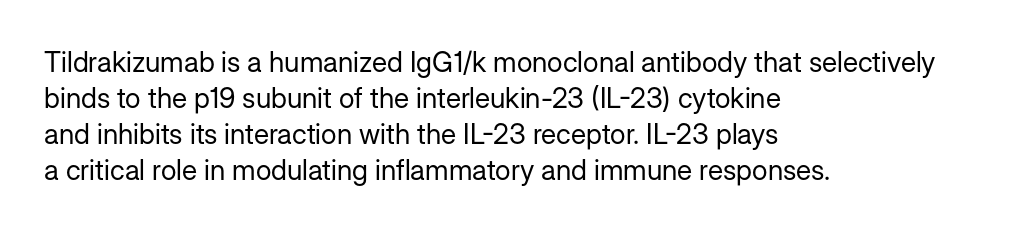
The image shows 28 px regular-weight sans-serif type, upright; set left-aligned, normal line spacing (1.29x), normal letter spacing, not underlined; low stroke contrast and a medium x-height.
